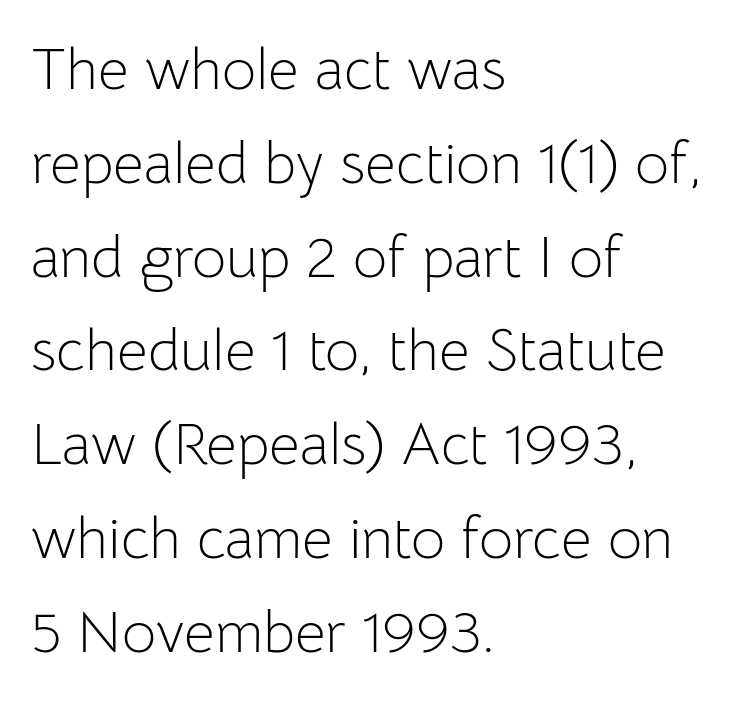
The image shows 59 px light sans-serif type, upright; set left-aligned, normal line spacing (1.59x), normal letter spacing, not underlined; low stroke contrast and a medium x-height.
